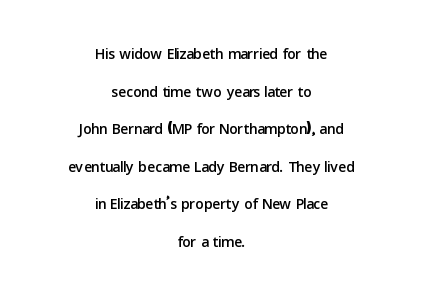
This is roman type, the default non-slanted kind. Line starts and ends both wander, symmetrically. Underline: absent. Standard letterfit; no display-style spreading of the glyphs.
